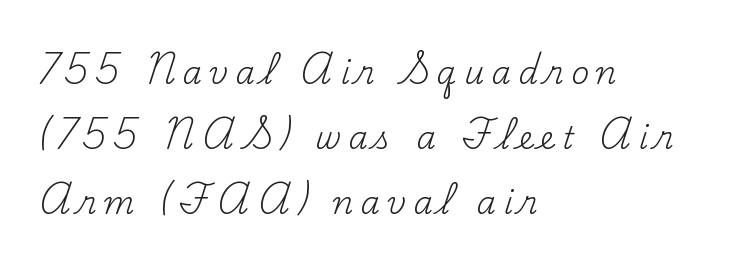
{"serif": "yes", "bold": "no", "weight": "regular", "width": "normal", "stroke_contrast": "medium", "x_height": "small", "monospaced": "no", "underline": "no", "align": "left", "line_spacing": "loose", "line_spacing_ratio": 2.09, "letter_spacing": "wide", "letter_spacing_em": 0.24, "glyph_px": 31}
